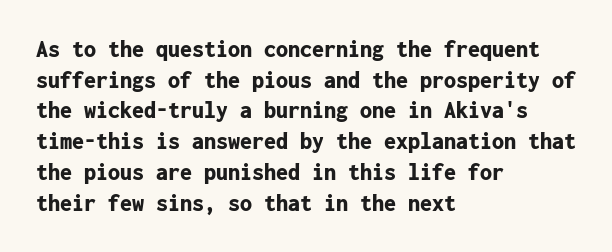
Summary of weight: heavy, a full bold. Tracking value appears to be zero — textbook default spacing. No italicization has been applied; the sample stays upright. The words here are not underlined. A normal amount of white space separates one row of letters from the next.
